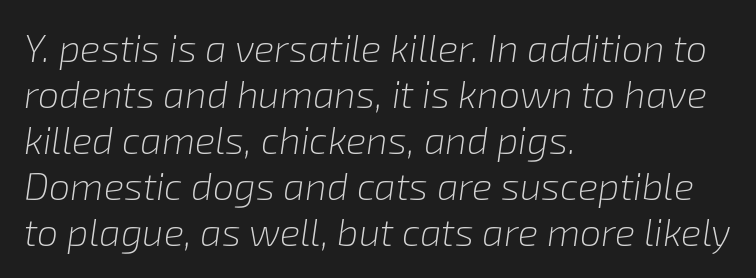
{"italic": "yes", "lean": "right", "slant_degrees": 8, "bold": "no", "weight": "light", "width": "normal", "stroke_contrast": "low", "x_height": "medium", "monospaced": "no", "underline": "no", "align": "left", "line_spacing_ratio": 1.21, "letter_spacing": "normal", "letter_spacing_em": 0.0, "glyph_px": 38}
